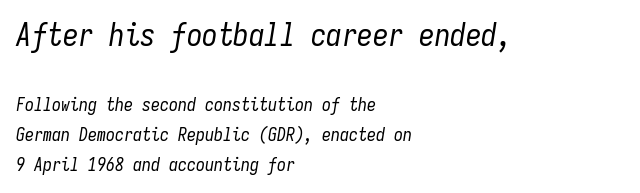
The image shows 31 px regular-weight, condensed type, italic (leaning right), monospaced; set left-aligned, normal line spacing (1.67x), normal letter spacing, not underlined; the first (top) block is 1.72x larger; low stroke contrast and a medium x-height.
